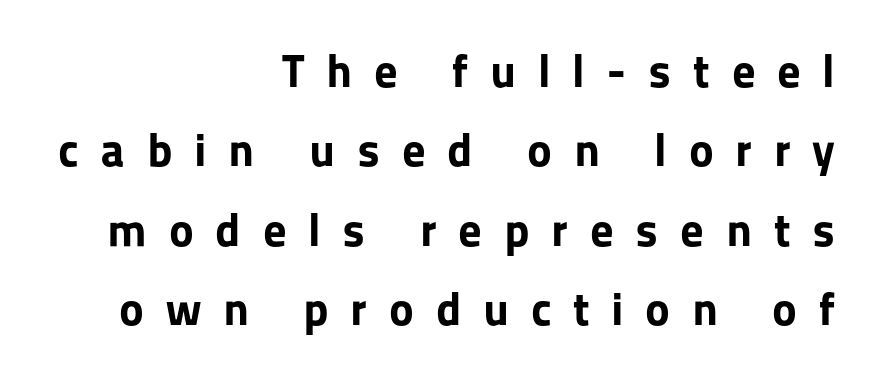
The image shows 47 px bold sans-serif type, upright; set right-aligned, normal line spacing (1.69x), unusually wide letter spacing (+0.46 em), not underlined; low stroke contrast and a medium x-height.
